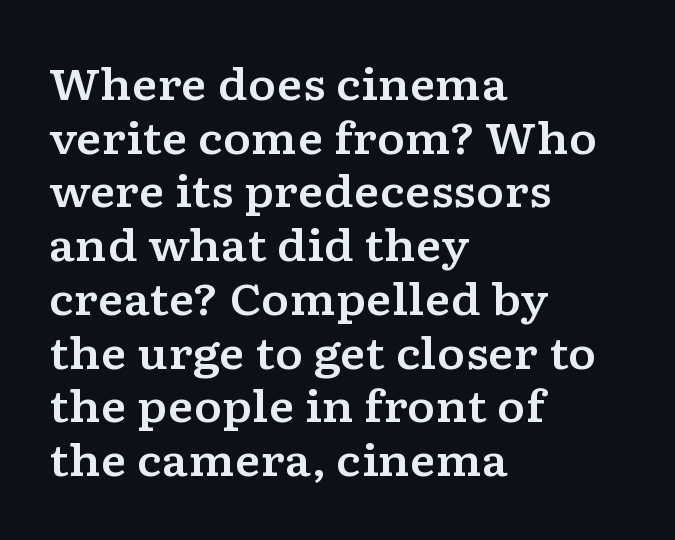
Q: Is the text italic (slanted)? A: No, it is upright.
Q: Is the typeface a serif or a sans-serif typeface? A: Serif.
Q: Is the text underlined? A: No.
Q: How is the paragraph aligned? A: Left-aligned.
Q: Is the spacing between letters normal or unusually wide? A: Normal.
Q: Is the spacing between lines tight, normal or loose? A: Normal.
Q: Width (condensed, normal, or wide)? A: Wide.
Q: Stroke contrast? A: Low.
Q: x-height? A: Medium.
Q: Monospaced? A: No.
